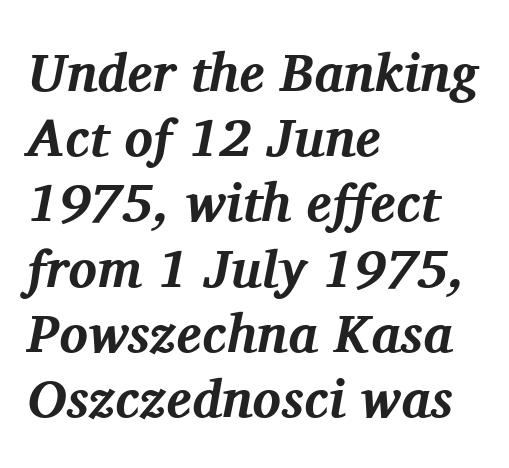
Typeset ragged right — the left edge is the straight one. Nothing unusual about the tracking: characters are spaced as the font intends. Only glyphs here, with clear space below each row. Varying glyph widths throughout — classic text-font behaviour. You'd pick this weight for a headline — it's a proper bold. In terms of letterform style, serifs are clearly present.
